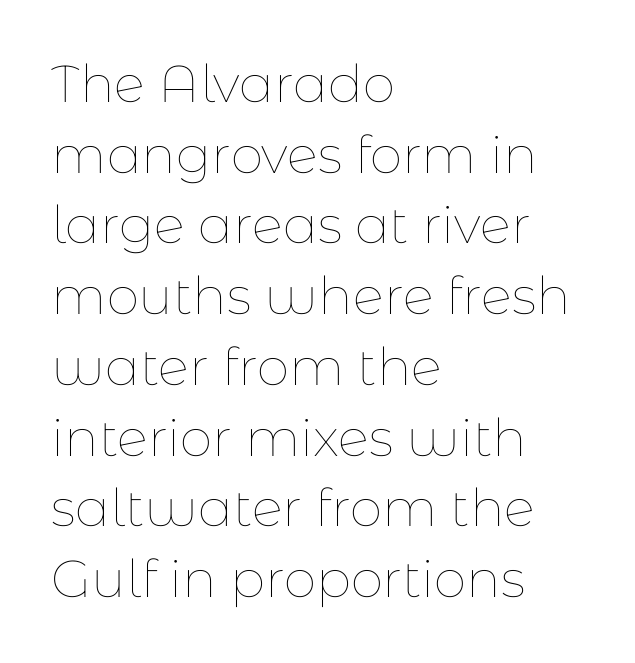
This sample is left-justified, so line endings fall wherever the words run out. Anything drawn beneath the words? Only blank space. Proportional: the letters do not fall into vertical columns. Stroke thickness stays within the range of a standard reading face or lighter. You could call the tracking neutral — neither tight nor loose.
